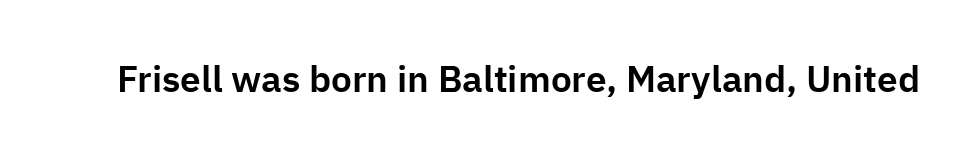
{"serif": "no", "italic": "no", "width": "normal", "stroke_contrast": "low", "x_height": "medium", "monospaced": "no", "underline": "no", "letter_spacing": "normal", "letter_spacing_em": 0.0, "glyph_px": 37}
